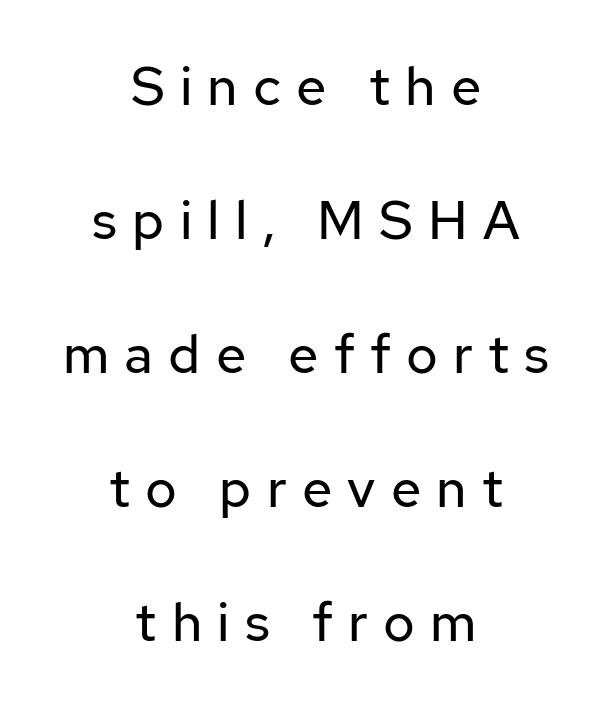
Note: no serifs on the glyphs. Both edges are ragged and mirror each other, which tells us the setting is centered. Line spacing here is loose. Lines of text with bare space underneath.
